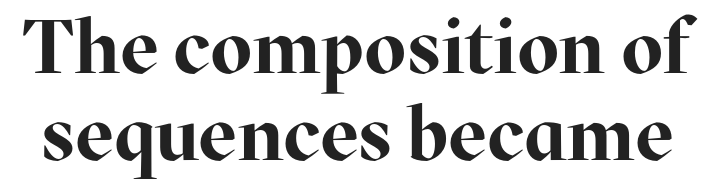
The image shows 76 px bold serif type, upright; set tight line spacing (1.15x), normal letter spacing, not underlined; high stroke contrast and a medium x-height.
